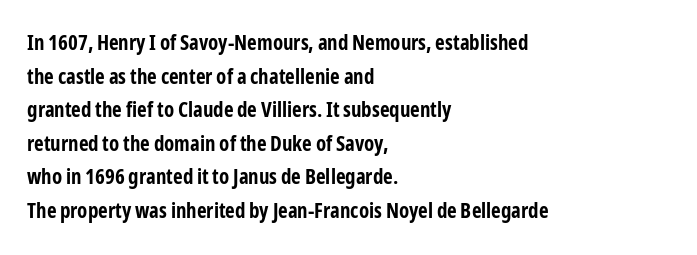
This sample uses plain, unmodified letter spacing. The lines are quadded left. If you measured baseline to baseline, you'd find a middling distance. A dark, heavy texture on the line: the type is bold. Unmarked baselines from the first word to the last.
